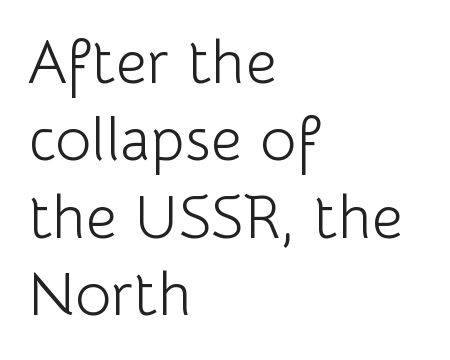
The face used here is proportionally spaced, like ordinary book or web type. Check under the words: just untouched page. Bold? No — there's no thickening of the strokes. These lines keep a tight, regular rhythm from letter to letter. The rendering anchors every line to the left-hand side.
